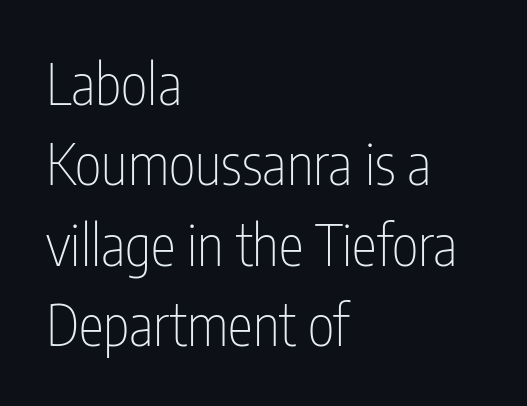
Q: Is the text bold? A: No.
Q: Is the text italic (slanted)? A: No, it is upright.
Q: Is the typeface a serif or a sans-serif typeface? A: Sans-serif.
Q: Is the text underlined? A: No.
Q: How is the paragraph aligned? A: Left-aligned.
Q: Is the spacing between letters normal or unusually wide? A: Normal.
Q: Is the spacing between lines tight, normal or loose? A: Normal.
Q: Width (condensed, normal, or wide)? A: Condensed.
Q: Stroke contrast? A: Low.
Q: x-height? A: Medium.
Q: Monospaced? A: No.
